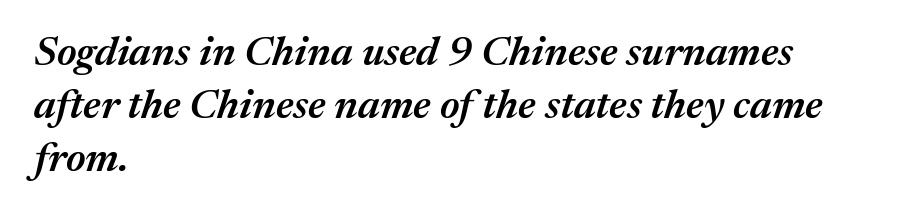
Note the varied advance widths — an 'i' is clearly narrower than an 'm'. The rendering keeps characters at their native spacing. Evenly set lines give the paragraph a standard silhouette. This sample is left-justified, so line endings fall wherever the words run out. Its strokes are somewhat broadened, the hallmark of semibold type.
